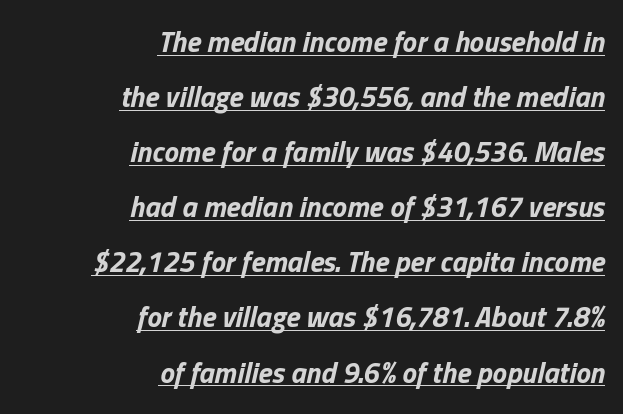
Q: Is the text bold? A: Yes.
Q: Is the text italic (slanted)? A: Yes, it leans right by about 13 degrees.
Q: Is the text underlined? A: Yes.
Q: How is the paragraph aligned? A: Right-aligned.
Q: Is the spacing between letters normal or unusually wide? A: Normal.
Q: Is the spacing between lines tight, normal or loose? A: Loose.
Q: Width (condensed, normal, or wide)? A: Normal.
Q: Stroke contrast? A: Low.
Q: x-height? A: Medium.
Q: Monospaced? A: No.
